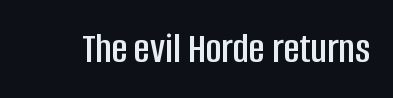
{"serif": "no", "italic": "no", "width": "condensed", "stroke_contrast": "low", "x_height": "large", "monospaced": "no", "underline": "no", "letter_spacing": "normal", "letter_spacing_em": 0.0, "glyph_px": 43}
